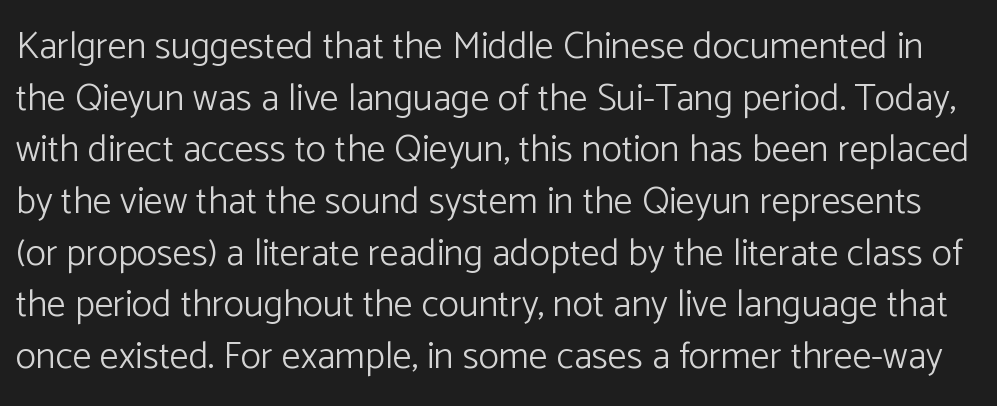
Q: Is the text bold? A: No.
Q: Is the text italic (slanted)? A: No, it is upright.
Q: Is the typeface a serif or a sans-serif typeface? A: Sans-serif.
Q: Is the text underlined? A: No.
Q: Is the spacing between letters normal or unusually wide? A: Normal.
Q: Is the spacing between lines tight, normal or loose? A: Normal.
Q: Width (condensed, normal, or wide)? A: Normal.
Q: Stroke contrast? A: Low.
Q: x-height? A: Medium.
Q: Monospaced? A: No.
